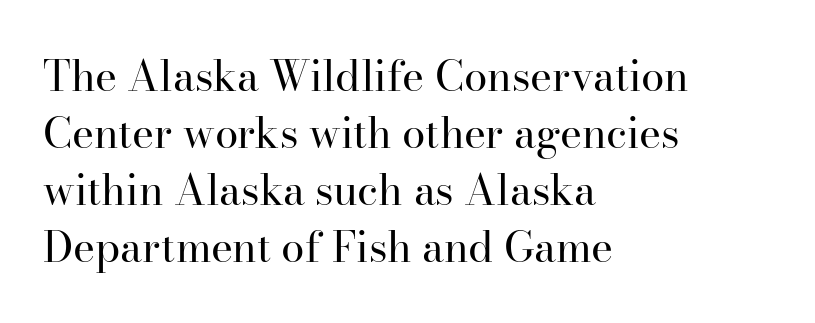
{"serif": "yes", "italic": "no", "bold": "no", "weight": "regular", "width": "normal", "stroke_contrast": "high", "x_height": "small", "monospaced": "no", "underline": "no", "align": "left", "line_spacing": "normal", "line_spacing_ratio": 1.36, "letter_spacing": "normal", "letter_spacing_em": 0.0, "glyph_px": 42}
